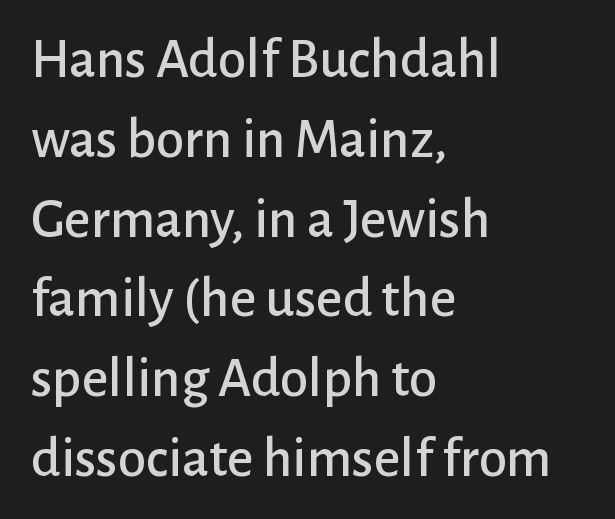
{"serif": "no", "italic": "no", "width": "normal", "stroke_contrast": "low", "x_height": "medium", "monospaced": "no", "underline": "no", "align": "left", "line_spacing": "normal", "line_spacing_ratio": 1.4, "letter_spacing": "normal", "letter_spacing_em": 0.0, "glyph_px": 57}
